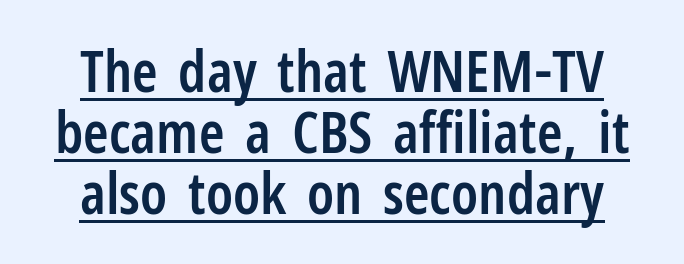
Q: Is the text bold? A: Semi-bold.
Q: Is the text italic (slanted)? A: No, it is upright.
Q: Is the typeface a serif or a sans-serif typeface? A: Sans-serif.
Q: Is the text underlined? A: Yes.
Q: How is the paragraph aligned? A: Centered.
Q: Is the spacing between letters normal or unusually wide? A: Normal.
Q: Is the spacing between lines tight, normal or loose? A: Tight.
Q: Width (condensed, normal, or wide)? A: Condensed.
Q: Stroke contrast? A: Low.
Q: x-height? A: Medium.
Q: Monospaced? A: No.
